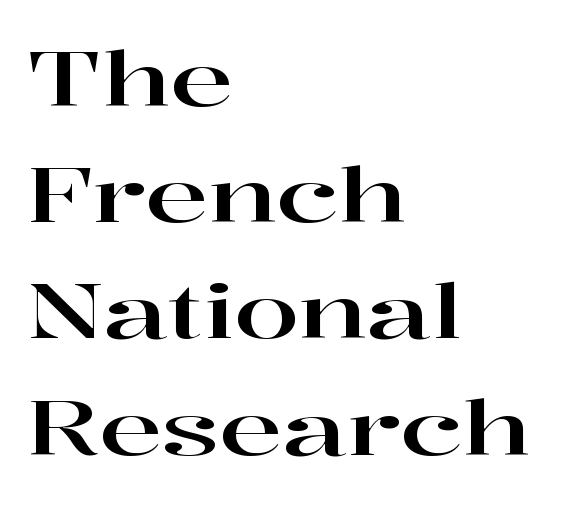
Q: Is the text italic (slanted)? A: No, it is upright.
Q: Is the typeface a serif or a sans-serif typeface? A: Serif.
Q: Is the text underlined? A: No.
Q: How is the paragraph aligned? A: Left-aligned.
Q: Is the spacing between letters normal or unusually wide? A: Normal.
Q: Is the spacing between lines tight, normal or loose? A: Normal.
Q: Width (condensed, normal, or wide)? A: Wide.
Q: Stroke contrast? A: High.
Q: x-height? A: Medium.
Q: Monospaced? A: No.
